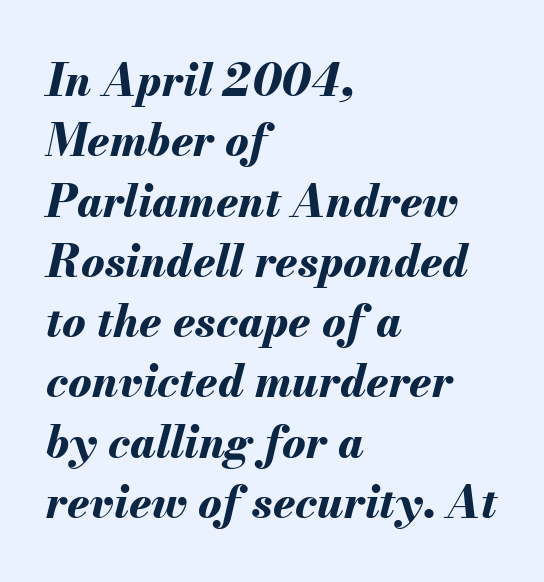
{"italic": "yes", "lean": "right", "slant_degrees": 13, "bold": "yes", "weight": "bold", "width": "normal", "stroke_contrast": "medium", "x_height": "small", "monospaced": "no", "underline": "no", "align": "left", "line_spacing": "normal", "line_spacing_ratio": 1.37, "letter_spacing": "normal", "letter_spacing_em": 0.0, "glyph_px": 44}
